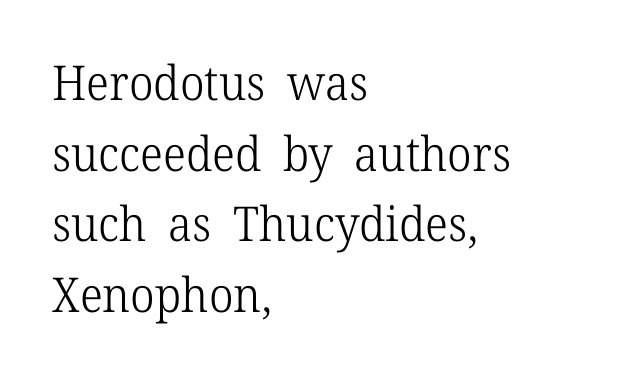
These lines are rendered in a variable-pitch font. No extra tracking has been applied to these lines. Unlike italic type, these characters show no tilt at all. Stroke mass is kept to a normal reading level or below. This rendering features lettering with no underline.
